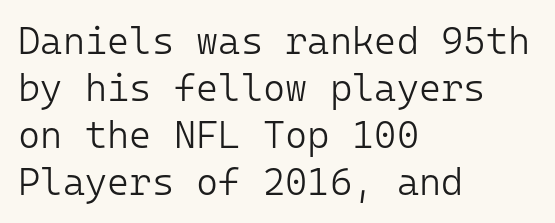
The image shows 38 px light sans-serif type, upright, monospaced; set left-aligned, line spacing 1.24x, normal letter spacing, not underlined; low stroke contrast and a medium x-height.
